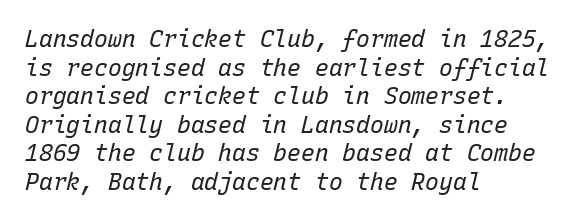
The image shows 23 px text type, italic (leaning right); set left-aligned, line spacing 1.24x, normal letter spacing, not underlined.
